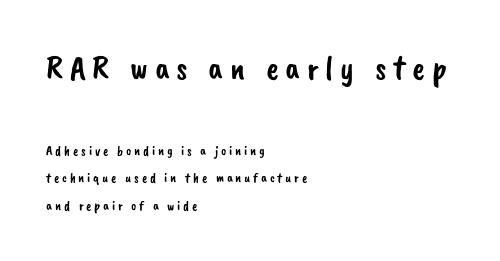
{"serif": "no", "width": "normal", "stroke_contrast": "low", "x_height": "small", "monospaced": "no", "underline": "no", "align": "left", "line_spacing": "loose", "line_spacing_ratio": 1.98, "letter_spacing": "wide", "letter_spacing_em": 0.2, "larger_block": "first", "size_ratio": 2.43, "glyph_px": 34}
